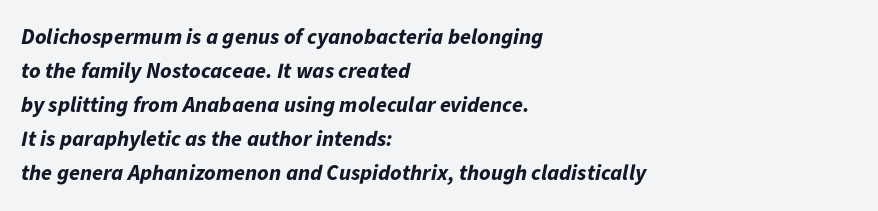
{"italic": "yes", "lean": "right", "slant_degrees": 11, "bold": "yes", "underline": "no", "align": "left", "line_spacing": "normal", "line_spacing_ratio": 1.55, "letter_spacing": "normal", "letter_spacing_em": 0.0, "glyph_px": 22}
